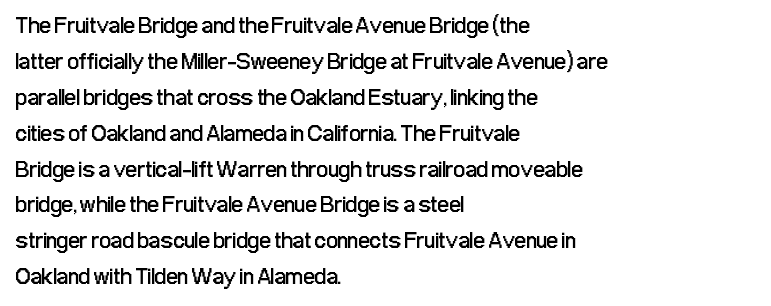
{"italic": "no", "bold": "no", "underline": "no", "align": "left", "line_spacing": "normal", "line_spacing_ratio": 1.56, "letter_spacing": "normal", "letter_spacing_em": 0.0, "glyph_px": 23}
